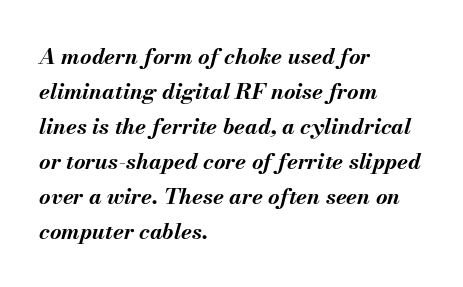
{"italic": "yes", "lean": "right", "slant_degrees": 13, "bold": "yes", "underline": "no", "align": "left", "line_spacing": "normal", "line_spacing_ratio": 1.59, "letter_spacing": "normal", "letter_spacing_em": 0.0, "glyph_px": 22}
